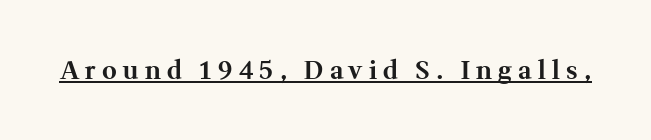
The image shows 25 px bold type, upright; set unusually wide letter spacing (+0.25 em), underlined.
